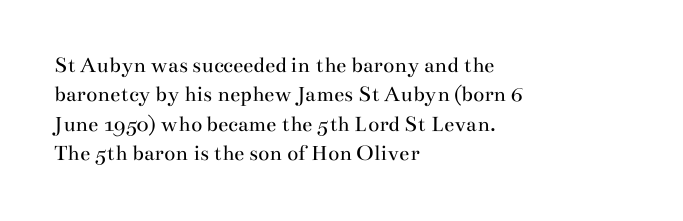
It's the straight-up-and-down kind of type. The face used here is rendered with its standard letterfit. The setting favours the left margin, as ordinary paragraphs usually do. This is not heavy type; no bold has been used. Interline gaps are of average width in this sample.
